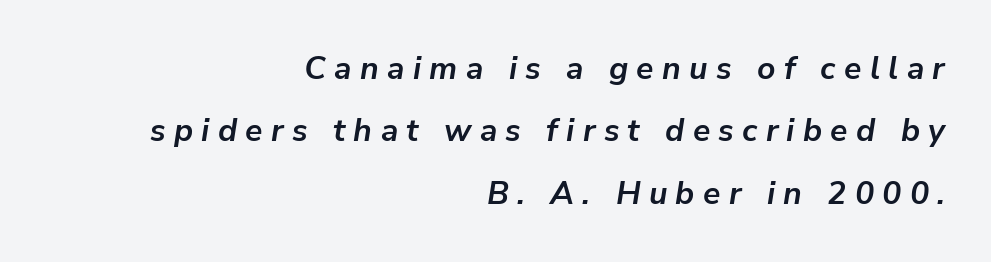
Q: Is the text bold? A: Yes.
Q: Is the text italic (slanted)? A: Yes, it leans right by about 9 degrees.
Q: Is the text underlined? A: No.
Q: How is the paragraph aligned? A: Right-aligned.
Q: Is the spacing between letters normal or unusually wide? A: Unusually wide.
Q: Is the spacing between lines tight, normal or loose? A: Loose.
Q: Width (condensed, normal, or wide)? A: Normal.
Q: Stroke contrast? A: Low.
Q: x-height? A: Medium.
Q: Monospaced? A: No.
